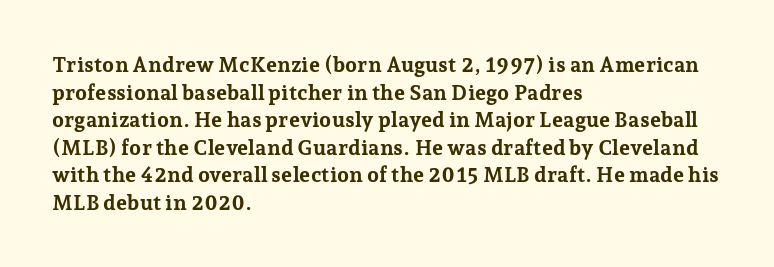
The image shows 21 px bold type, upright; set left-aligned, normal line spacing (1.31x), normal letter spacing, not underlined.
